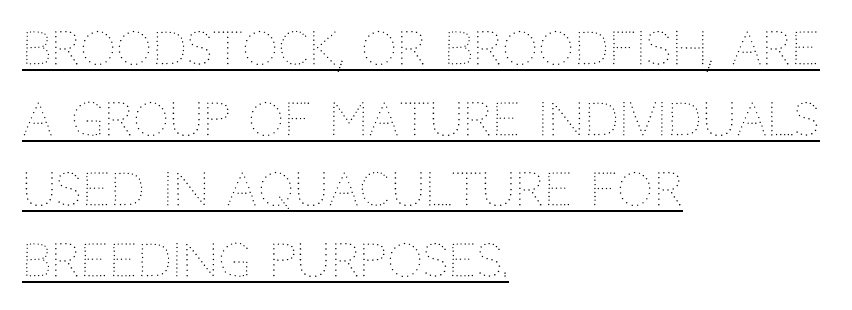
Q: Is the text bold? A: No.
Q: Is the text italic (slanted)? A: No, it is upright.
Q: Is the text underlined? A: Yes.
Q: How is the paragraph aligned? A: Left-aligned.
Q: Is the spacing between letters normal or unusually wide? A: Normal.
Q: Is the spacing between lines tight, normal or loose? A: Normal.
Q: Width (condensed, normal, or wide)? A: Normal.
Q: Stroke contrast? A: Medium.
Q: x-height? A: Large.
Q: Monospaced? A: No.
